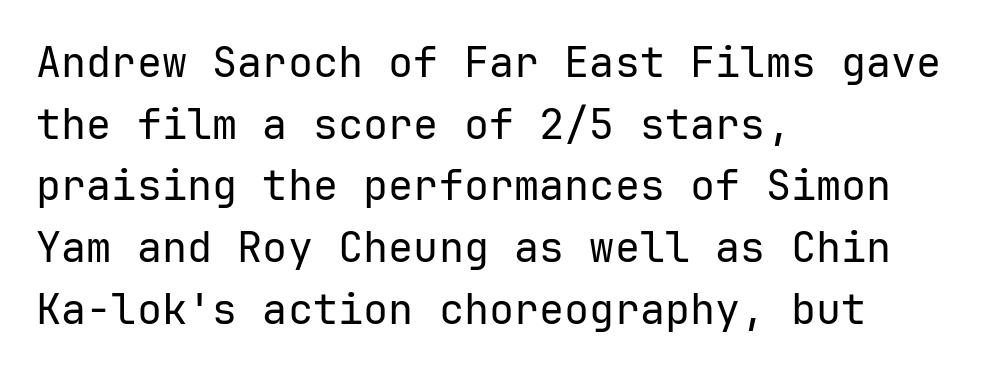
The image shows 42 px regular-weight sans-serif type, upright; set left-aligned, normal line spacing (1.47x), normal letter spacing, not underlined; low stroke contrast and a medium x-height.
